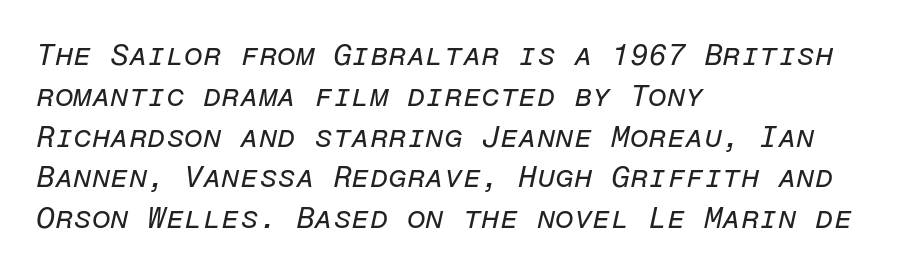
The rag falls on the right side of this text block. This rendering leaves character spacing at its baseline value. Stroke mass is kept to a normal reading level or below. If you measured baseline to baseline, you'd find a middling distance. The glyphs are unaccompanied by any horizontal stroke below them. Think of a typewriter: that constant character pitch is what you see here.
